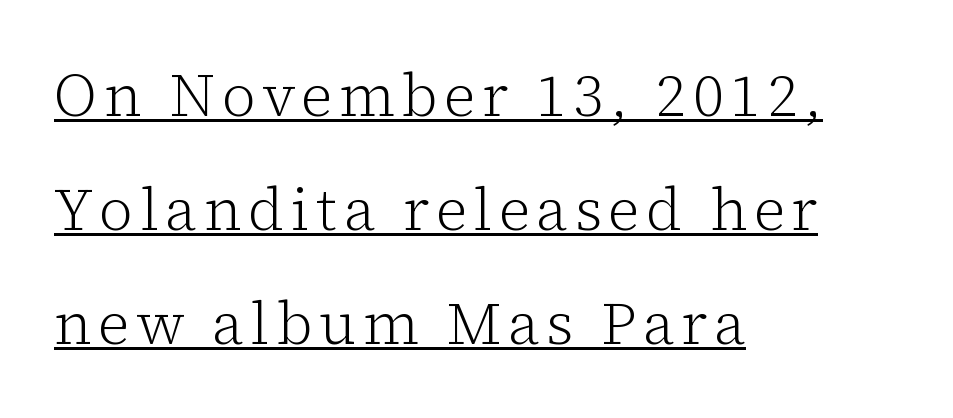
{"serif": "yes", "italic": "no", "bold": "no", "weight": "light", "width": "normal", "stroke_contrast": "low", "x_height": "medium", "monospaced": "no", "underline": "yes", "align": "left", "line_spacing": "loose", "line_spacing_ratio": 1.93, "glyph_px": 59}
